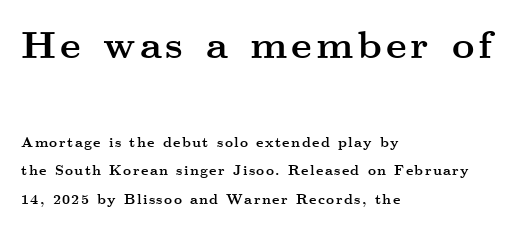
Upright lettering throughout. The letters carry serifs — small finishing strokes at the ends of their stems. The passage is arranged the way most books set body copy — flush left. Do the characters align in a grid? No, the font is proportional. In terms of weight, the rendering is a true, heavy bold. Of the two passages, the one on top uses the larger point size.
